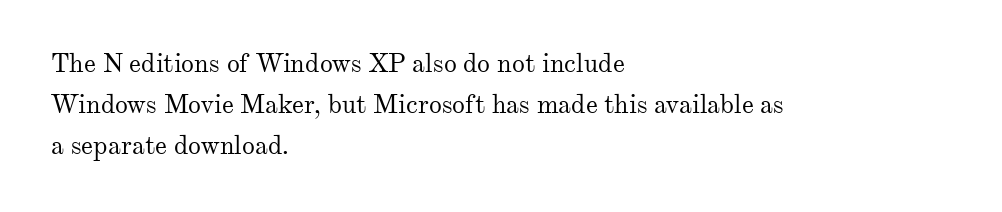
The image shows 26 px text type, upright; set left-aligned, normal line spacing (1.58x), normal letter spacing, not underlined.
